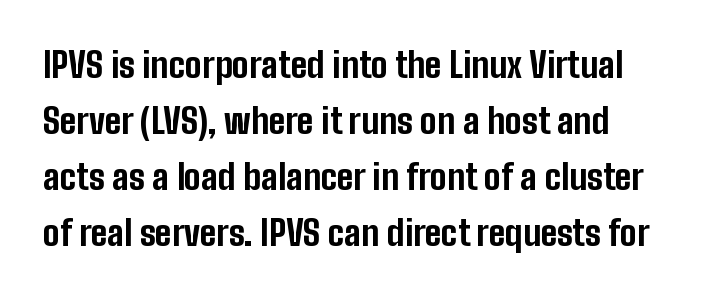
Q: Is the text bold? A: Yes.
Q: Is the text italic (slanted)? A: No, it is upright.
Q: Is the typeface a serif or a sans-serif typeface? A: Sans-serif.
Q: Is the text underlined? A: No.
Q: Is the spacing between letters normal or unusually wide? A: Normal.
Q: Is the spacing between lines tight, normal or loose? A: Normal.
Q: Width (condensed, normal, or wide)? A: Condensed.
Q: Stroke contrast? A: Low.
Q: x-height? A: Medium.
Q: Monospaced? A: No.
